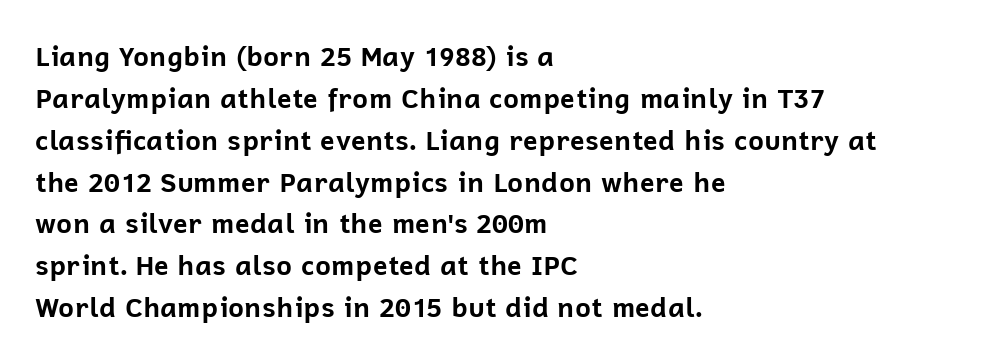
Q: Is the text bold? A: Yes.
Q: Is the text italic (slanted)? A: No, it is upright.
Q: Is the text underlined? A: No.
Q: How is the paragraph aligned? A: Left-aligned.
Q: Is the spacing between letters normal or unusually wide? A: Normal.
Q: Is the spacing between lines tight, normal or loose? A: Normal.
